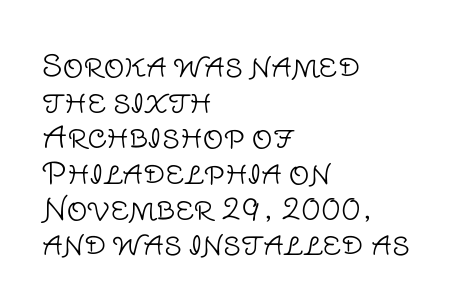
A clean baseline with only descenders dipping below it. Think of a printed novel: that variable character pitch is what you see here. I'd call this a sans setting — the letters go barefoot. Each word holds together tightly as a unit, with standard inter-letter gaps.
